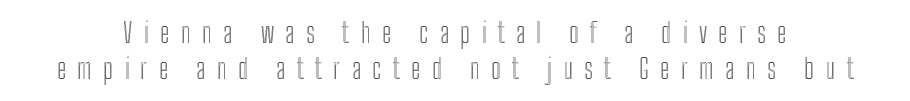
Q: Is the text italic (slanted)? A: No, it is upright.
Q: Is the text underlined? A: No.
Q: Is the spacing between letters normal or unusually wide? A: Unusually wide.
Q: Is the spacing between lines tight, normal or loose? A: Normal.
